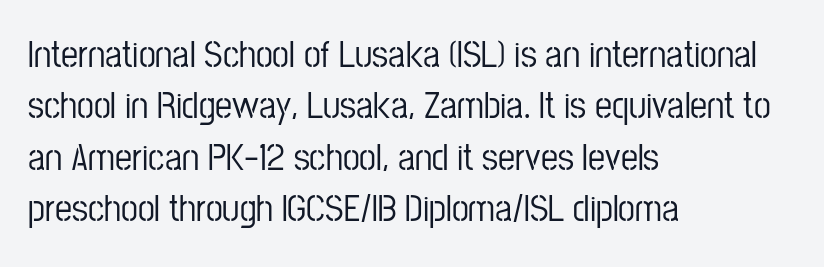
{"serif": "no", "italic": "no", "width": "condensed", "stroke_contrast": "low", "x_height": "medium", "monospaced": "no", "underline": "no", "align": "left", "line_spacing": "normal", "line_spacing_ratio": 1.35, "letter_spacing": "normal", "letter_spacing_em": 0.0, "glyph_px": 38}
